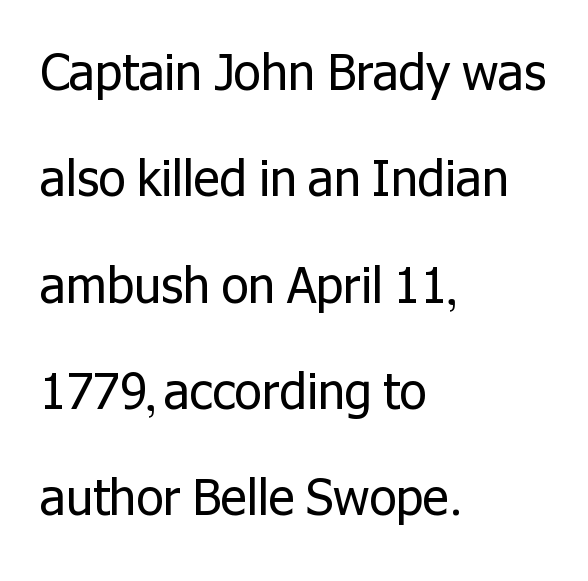
Q: Is the text bold? A: No.
Q: Is the text italic (slanted)? A: No, it is upright.
Q: Is the typeface a serif or a sans-serif typeface? A: Sans-serif.
Q: Is the text underlined? A: No.
Q: How is the paragraph aligned? A: Left-aligned.
Q: Is the spacing between letters normal or unusually wide? A: Normal.
Q: Is the spacing between lines tight, normal or loose? A: Loose.
Q: Width (condensed, normal, or wide)? A: Normal.
Q: Stroke contrast? A: Low.
Q: x-height? A: Medium.
Q: Monospaced? A: No.
